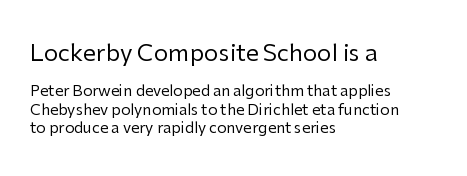
The image shows 23 px text type, upright; set left-aligned, line spacing 1.22x, normal letter spacing, not underlined; the first (top) block is 1.53x larger.
